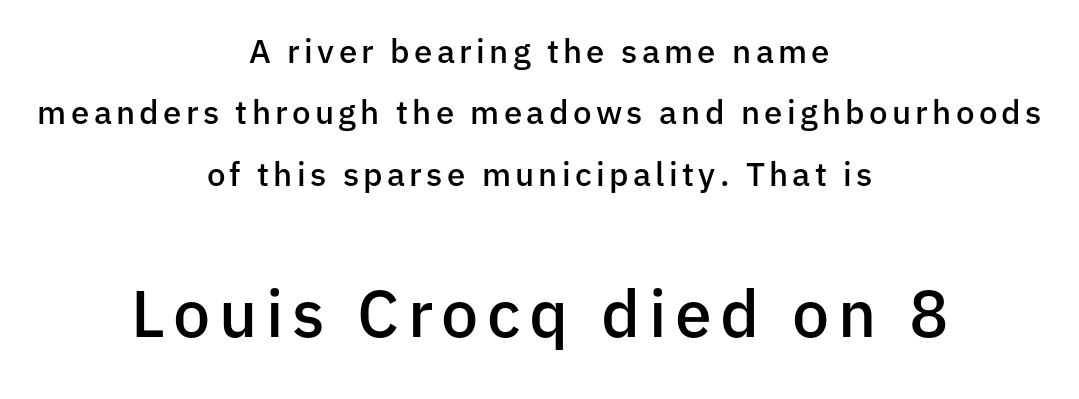
The image shows 66 px semibold sans-serif type, upright; set centered, line spacing 1.86x, not underlined; the second (bottom) block is 2.0x larger; low stroke contrast and a medium x-height.
